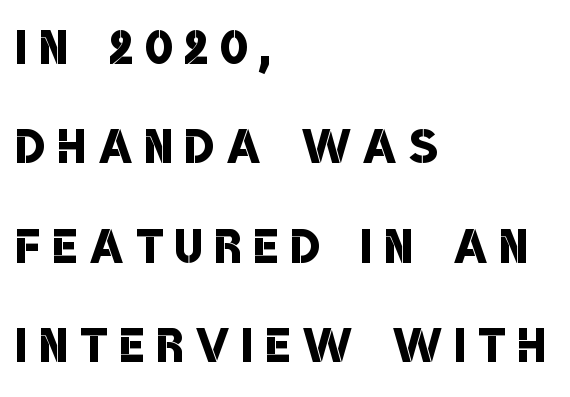
Q: Is the text bold? A: Semi-bold.
Q: Is the typeface a serif or a sans-serif typeface? A: Sans-serif.
Q: Is the text underlined? A: No.
Q: How is the paragraph aligned? A: Left-aligned.
Q: Is the spacing between letters normal or unusually wide? A: Unusually wide.
Q: Is the spacing between lines tight, normal or loose? A: Normal.
Q: Width (condensed, normal, or wide)? A: Condensed.
Q: Stroke contrast? A: Low.
Q: x-height? A: Large.
Q: Monospaced? A: No.
